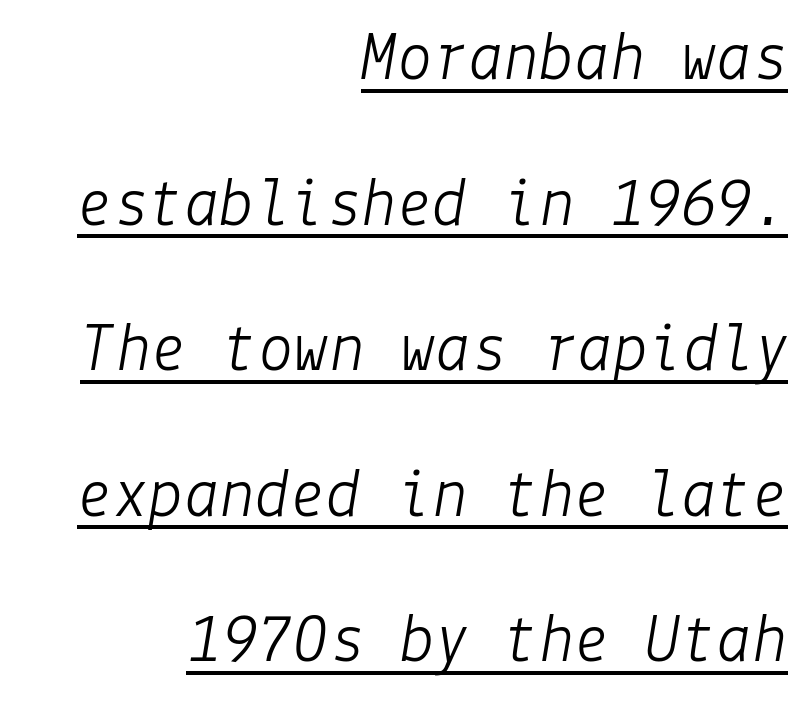
{"italic": "yes", "lean": "right", "slant_degrees": 9, "bold": "no", "weight": "light", "width": "normal", "stroke_contrast": "low", "x_height": "medium", "underline": "yes", "align": "right", "line_spacing": "loose", "line_spacing_ratio": 2.05, "letter_spacing": "normal", "letter_spacing_em": 0.0, "glyph_px": 71}
